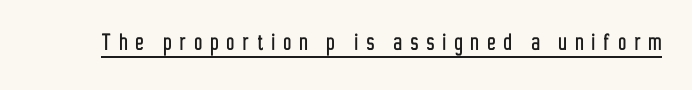
{"italic": "no", "underline": "yes", "letter_spacing": "wide", "letter_spacing_em": 0.31, "glyph_px": 27}
